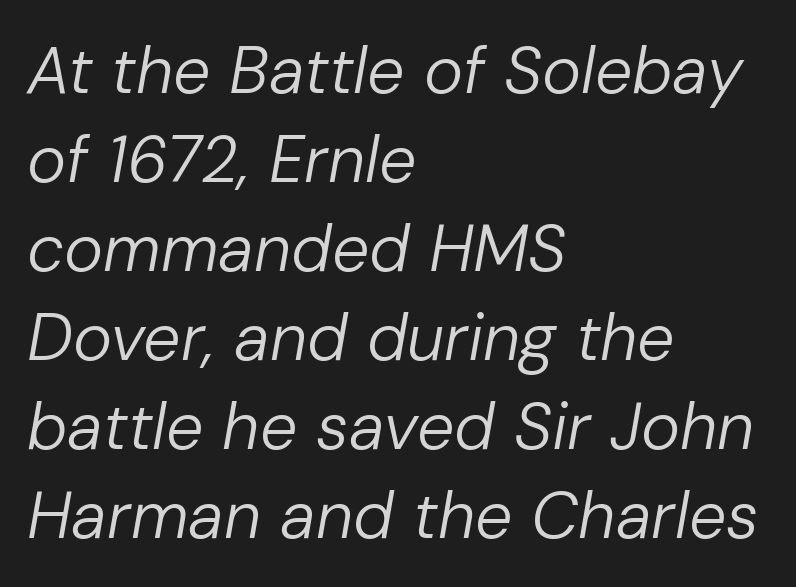
{"italic": "yes", "lean": "right", "slant_degrees": 10, "bold": "no", "weight": "regular", "width": "normal", "stroke_contrast": "low", "x_height": "medium", "monospaced": "no", "underline": "no", "align": "left", "line_spacing": "normal", "line_spacing_ratio": 1.35, "letter_spacing": "normal", "letter_spacing_em": 0.0, "glyph_px": 66}
